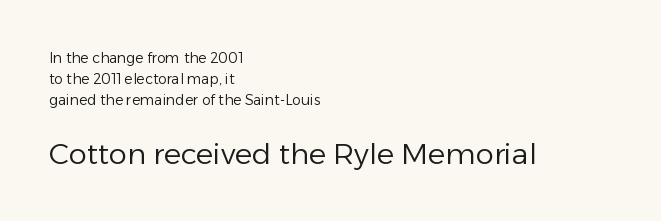
Q: Is the text bold? A: No.
Q: Is the text italic (slanted)? A: No, it is upright.
Q: Is the typeface a serif or a sans-serif typeface? A: Sans-serif.
Q: Is the text underlined? A: No.
Q: How is the paragraph aligned? A: Left-aligned.
Q: Is the spacing between letters normal or unusually wide? A: Normal.
Q: Is the spacing between lines tight, normal or loose? A: Normal.
Q: Which block of text is set in a larger size, the first (top) or the second (bottom)? A: The second (bottom) one.
Q: Width (condensed, normal, or wide)? A: Normal.
Q: Stroke contrast? A: Low.
Q: x-height? A: Medium.
Q: Monospaced? A: No.
